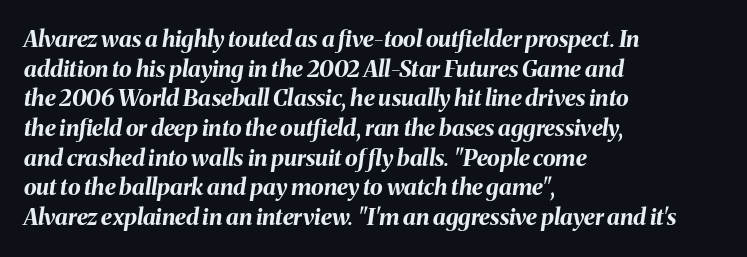
{"italic": "yes", "lean": "right", "slant_degrees": 8, "bold": "yes", "underline": "no", "align": "left", "line_spacing": "normal", "line_spacing_ratio": 1.29, "letter_spacing": "normal", "letter_spacing_em": 0.0, "glyph_px": 23}
